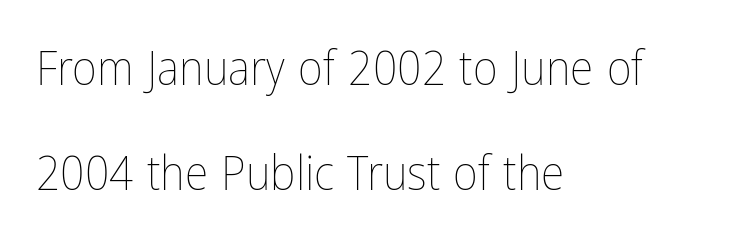
The image shows 48 px thin, condensed type, upright; set left-aligned, loose line spacing (2.18x), normal letter spacing, not underlined; low stroke contrast and a medium x-height.
